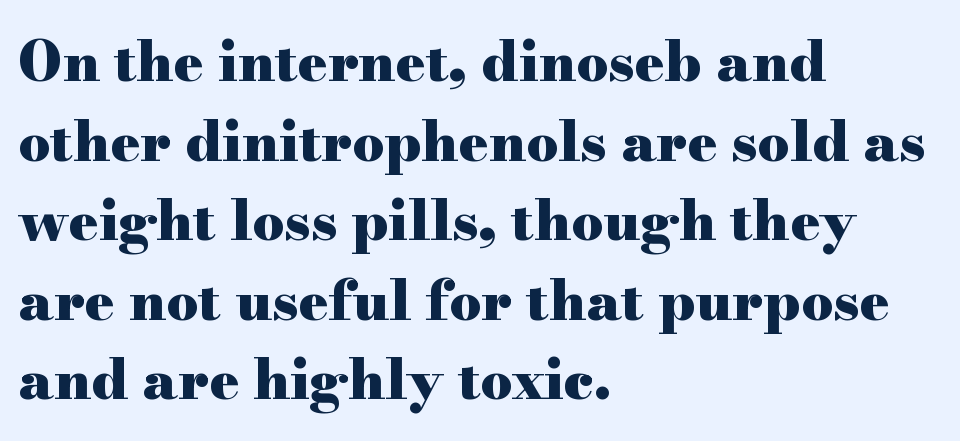
The image shows 56 px heavy, wide serif type, upright; set left-aligned, normal line spacing (1.42x), normal letter spacing, not underlined; high stroke contrast and a small x-height.
